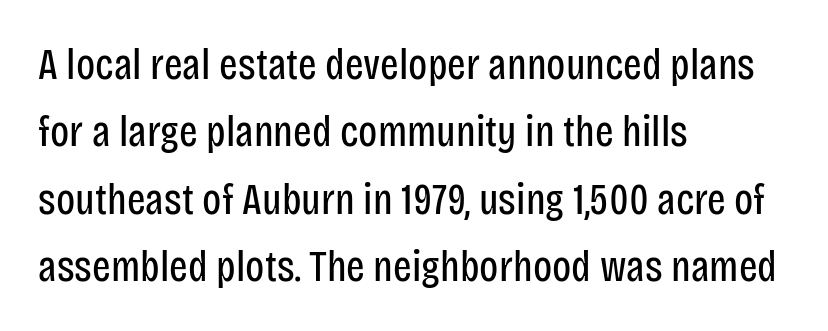
The image shows 44 px regular-weight, condensed sans-serif type, upright; set left-aligned, normal line spacing (1.53x), normal letter spacing, not underlined; low stroke contrast and a large x-height.
